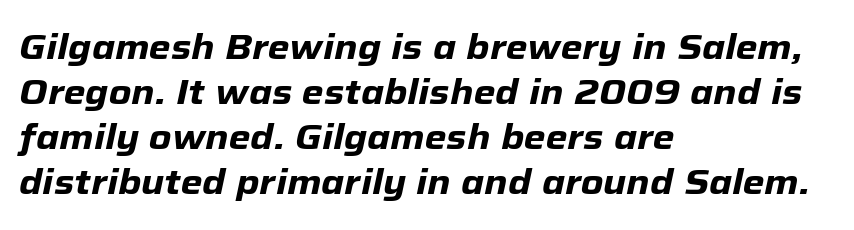
Q: Is the text bold? A: Yes.
Q: Is the text italic (slanted)? A: Yes, it leans right by about 12 degrees.
Q: Is the text underlined? A: No.
Q: How is the paragraph aligned? A: Left-aligned.
Q: Is the spacing between letters normal or unusually wide? A: Normal.
Q: Is the spacing between lines tight, normal or loose? A: Normal.
Q: Width (condensed, normal, or wide)? A: Normal.
Q: Stroke contrast? A: Low.
Q: x-height? A: Medium.
Q: Monospaced? A: No.
